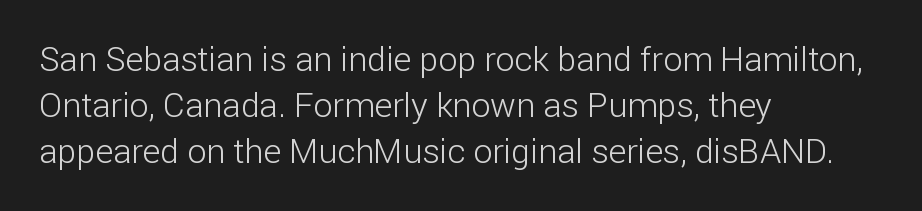
The image shows 34 px light sans-serif type, upright; set left-aligned, normal line spacing (1.35x), normal letter spacing, not underlined; low stroke contrast and a medium x-height.
